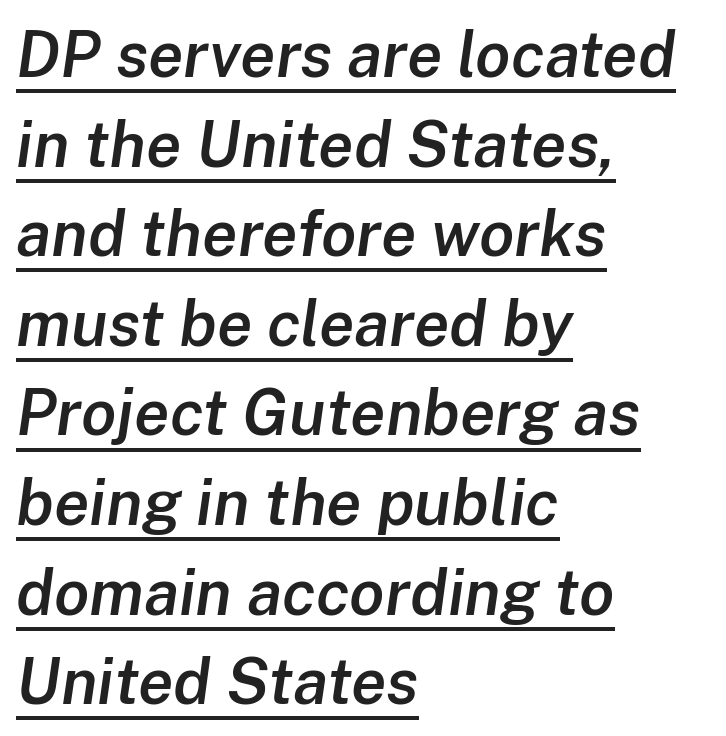
Q: Is the text bold? A: Semi-bold.
Q: Is the text italic (slanted)? A: Yes, it leans right by about 8 degrees.
Q: Is the text underlined? A: Yes.
Q: How is the paragraph aligned? A: Left-aligned.
Q: Is the spacing between letters normal or unusually wide? A: Normal.
Q: Is the spacing between lines tight, normal or loose? A: Normal.
Q: Width (condensed, normal, or wide)? A: Normal.
Q: Stroke contrast? A: Low.
Q: x-height? A: Medium.
Q: Monospaced? A: No.
